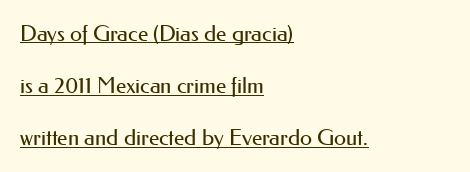
The image shows 22 px text type, upright; set left-aligned, loose line spacing (2.37x), normal letter spacing, underlined.
